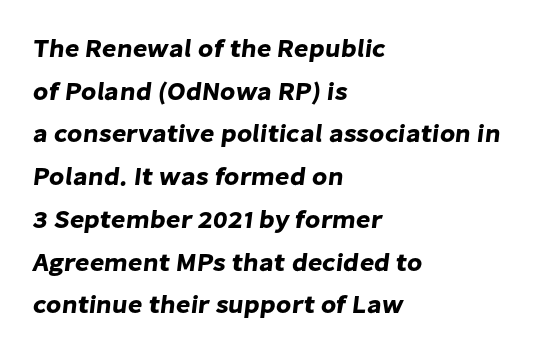
Q: Is the text underlined? A: No.
Q: How is the paragraph aligned? A: Left-aligned.
Q: Is the spacing between letters normal or unusually wide? A: Normal.
